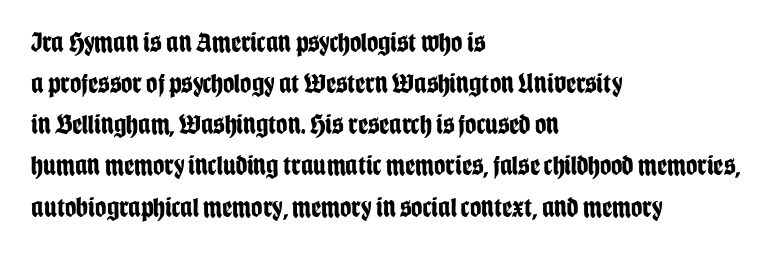
The image shows 28 px bold, condensed sans-serif type, upright; set left-aligned, normal line spacing (1.47x), normal letter spacing, not underlined; low stroke contrast and a large x-height.
